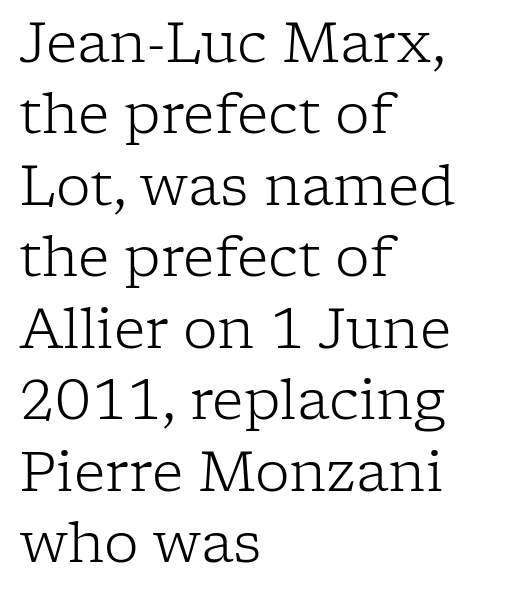
Q: Is the text bold? A: No.
Q: Is the text italic (slanted)? A: No, it is upright.
Q: Is the typeface a serif or a sans-serif typeface? A: Serif.
Q: Is the text underlined? A: No.
Q: How is the paragraph aligned? A: Left-aligned.
Q: Is the spacing between letters normal or unusually wide? A: Normal.
Q: Is the spacing between lines tight, normal or loose? A: Normal.
Q: Width (condensed, normal, or wide)? A: Normal.
Q: Stroke contrast? A: Low.
Q: x-height? A: Medium.
Q: Monospaced? A: No.
